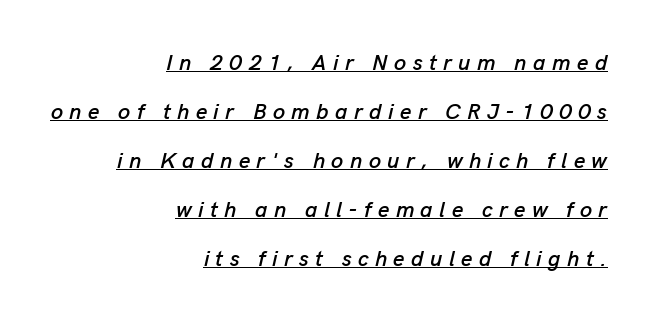
The image shows 22 px text type, italic (leaning right); set right-aligned, loose line spacing (2.23x), unusually wide letter spacing (+0.29 em), underlined.
